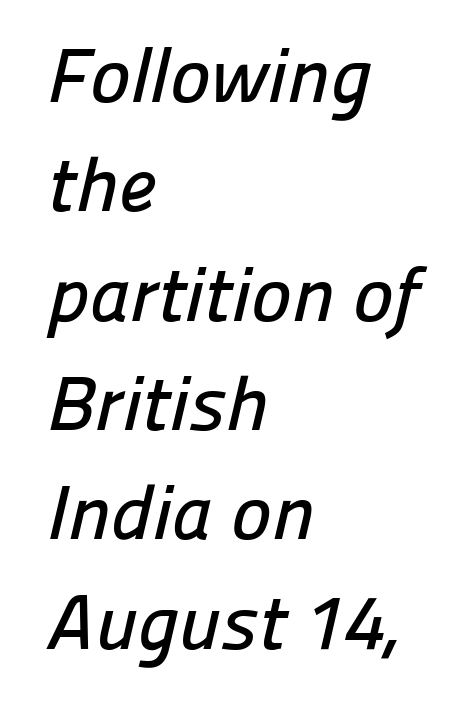
The image shows 77 px sans-serif type; set left-aligned, normal line spacing (1.42x), normal letter spacing, not underlined; low stroke contrast and a medium x-height.
